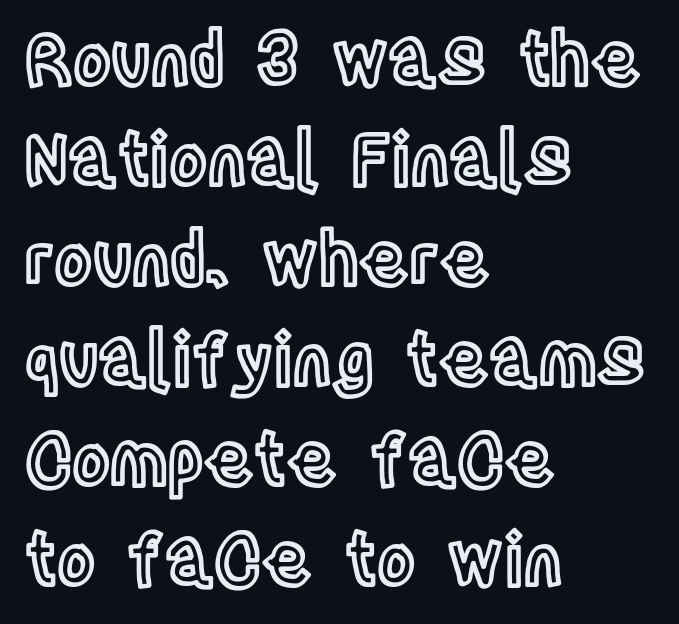
{"italic": "no", "width": "condensed", "x_height": "large", "monospaced": "no", "underline": "no", "align": "left", "line_spacing": "normal", "line_spacing_ratio": 1.39, "letter_spacing": "normal", "letter_spacing_em": 0.0, "glyph_px": 72}
